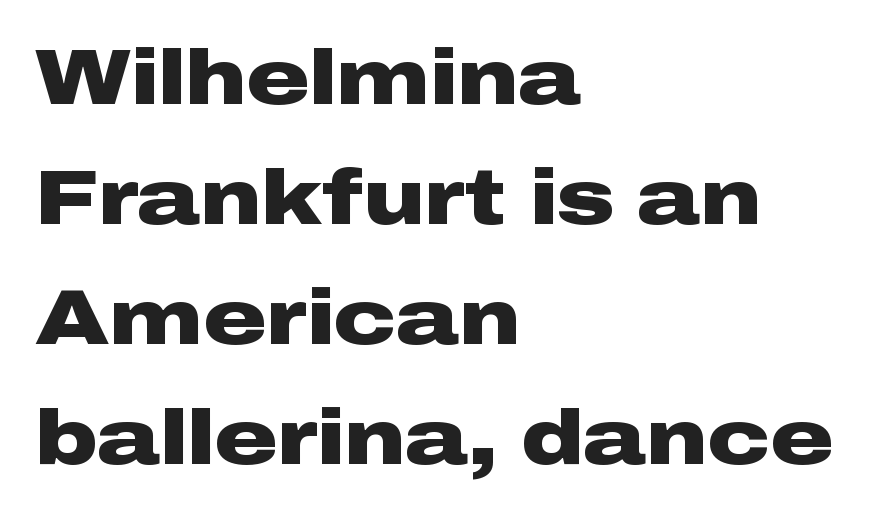
The image shows 78 px heavy, wide sans-serif type, upright; set left-aligned, normal line spacing (1.54x), normal letter spacing, not underlined; low stroke contrast and a medium x-height.
